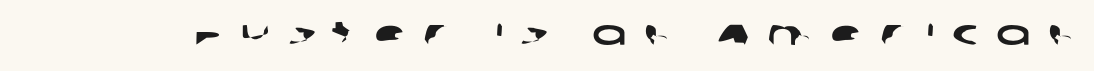
The image shows 36 px wide sans-serif type; set unusually wide letter spacing (+0.5 em), not underlined; low stroke contrast and a large x-height.
